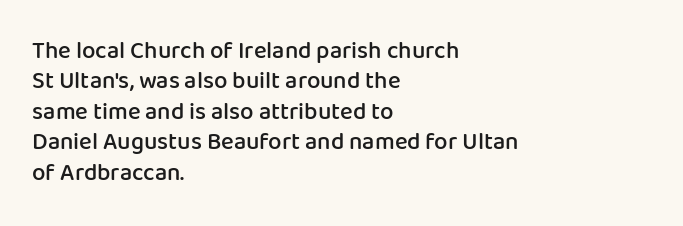
Q: Is the text bold? A: Semi-bold.
Q: Is the text italic (slanted)? A: No, it is upright.
Q: Is the text underlined? A: No.
Q: How is the paragraph aligned? A: Left-aligned.
Q: Is the spacing between letters normal or unusually wide? A: Normal.
Q: Is the spacing between lines tight, normal or loose? A: Normal.
